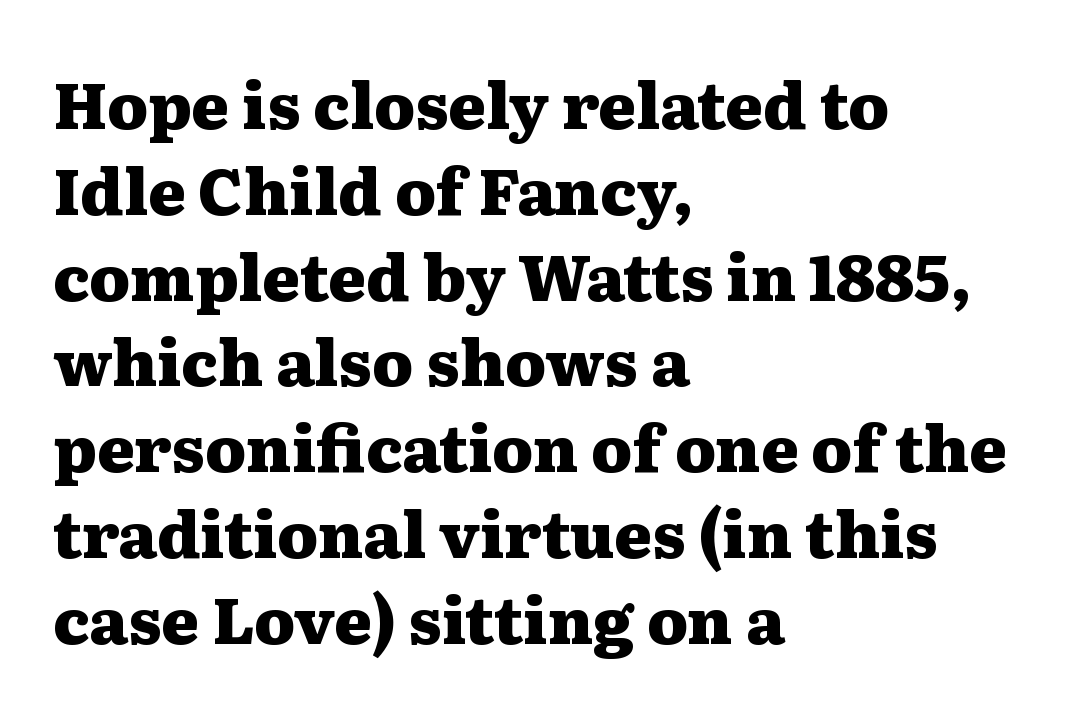
Q: Is the text bold? A: Yes.
Q: Is the text italic (slanted)? A: No, it is upright.
Q: Is the typeface a serif or a sans-serif typeface? A: Serif.
Q: Is the text underlined? A: No.
Q: How is the paragraph aligned? A: Left-aligned.
Q: Is the spacing between letters normal or unusually wide? A: Normal.
Q: Is the spacing between lines tight, normal or loose? A: Normal.
Q: Width (condensed, normal, or wide)? A: Wide.
Q: Stroke contrast? A: Medium.
Q: x-height? A: Medium.
Q: Monospaced? A: No.
